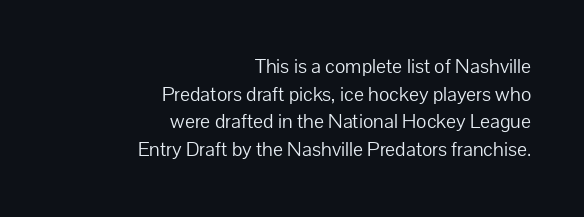
The image shows 21 px text type, upright; set right-aligned, normal line spacing (1.31x), normal letter spacing, not underlined.
